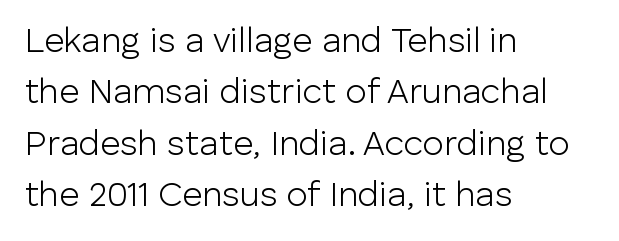
{"serif": "no", "italic": "no", "bold": "no", "weight": "light", "width": "normal", "stroke_contrast": "low", "x_height": "medium", "monospaced": "no", "underline": "no", "align": "left", "line_spacing": "normal", "line_spacing_ratio": 1.47, "letter_spacing": "normal", "letter_spacing_em": 0.0, "glyph_px": 35}
